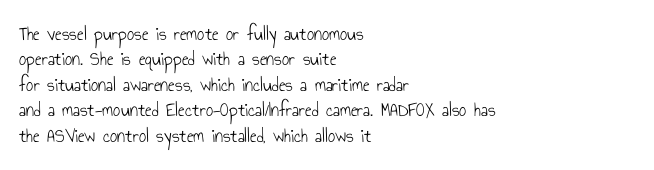
The rows are spaced the way most documents space them. Weight: in the light-to-regular range. Each word holds together tightly as a unit, with standard inter-letter gaps. Nobody drew a line under any word here.
